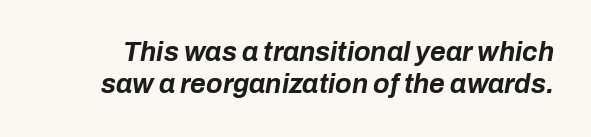
The image shows 27 px bold type, italic (leaning right); set line spacing 1.19x, normal letter spacing, not underlined.
